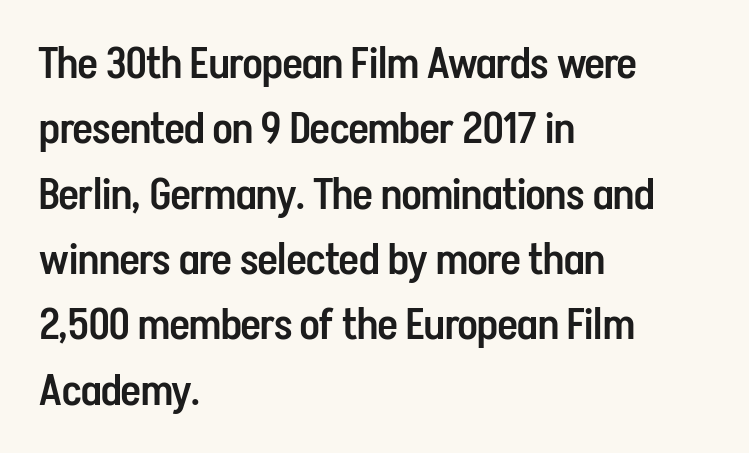
Is the letter spacing exaggerated? No — it looks like the ordinary default. Character widths vary here, with narrow letters taking less room than wide ones. The words here are not underlined. These lines were composed using upright roman letters. Compared with a centered layout, this one pins lines to the left instead. Compared with typical paragraphs, the rows here are spaced about the same.
